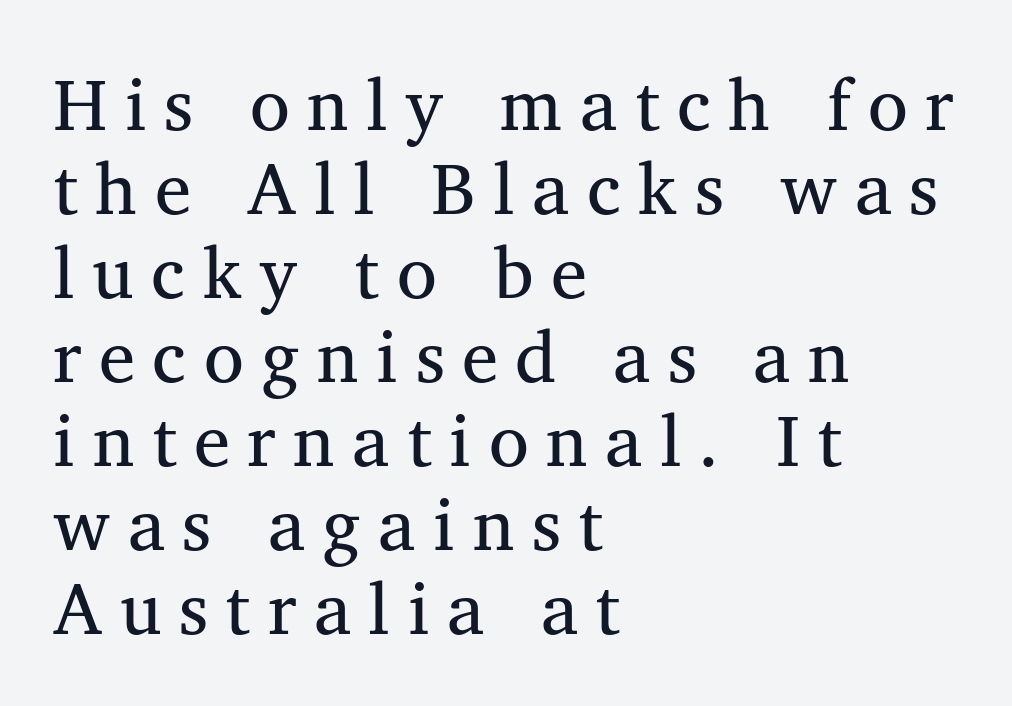
Q: Is the text bold? A: No.
Q: Is the text italic (slanted)? A: No, it is upright.
Q: Is the typeface a serif or a sans-serif typeface? A: Serif.
Q: Is the text underlined? A: No.
Q: How is the paragraph aligned? A: Left-aligned.
Q: Is the spacing between letters normal or unusually wide? A: Unusually wide.
Q: Is the spacing between lines tight, normal or loose? A: Tight.
Q: Width (condensed, normal, or wide)? A: Normal.
Q: Stroke contrast? A: Medium.
Q: x-height? A: Medium.
Q: Monospaced? A: No.
